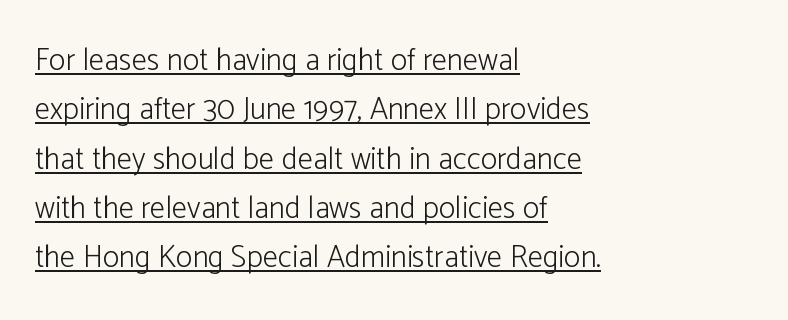
The letters advance in unequal steps, a hallmark of proportional type. Words appear dense and cohesive because spacing is normal. On a weight scale, this lands at 450 or below. The rows are spaced the way most documents space them. This is sans-serif lettering, the kind often seen on screens and signage.
